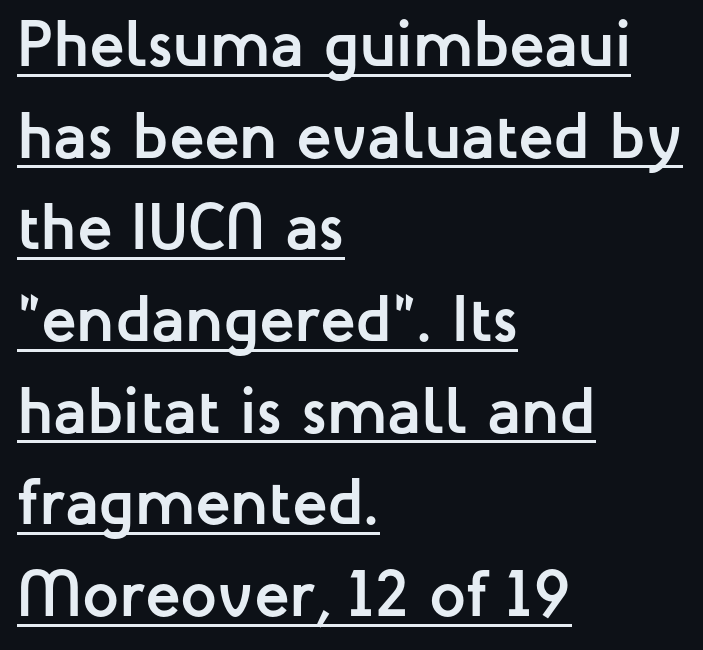
{"serif": "no", "italic": "no", "bold": "yes", "weight": "semibold", "width": "normal", "stroke_contrast": "low", "x_height": "medium", "monospaced": "no", "underline": "yes", "align": "left", "line_spacing": "normal", "line_spacing_ratio": 1.41, "letter_spacing": "normal", "letter_spacing_em": 0.0, "glyph_px": 65}
